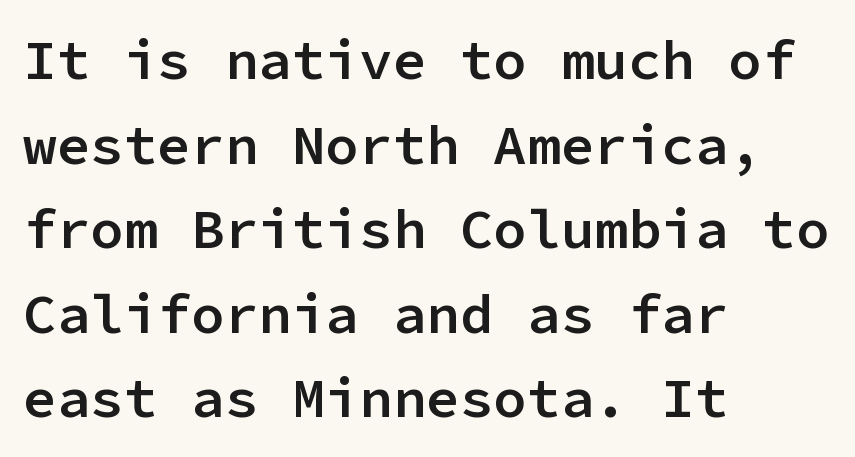
Q: Is the text bold? A: Semi-bold.
Q: Is the text italic (slanted)? A: No, it is upright.
Q: Is the typeface a serif or a sans-serif typeface? A: Sans-serif.
Q: Is the text underlined? A: No.
Q: How is the paragraph aligned? A: Left-aligned.
Q: Is the spacing between letters normal or unusually wide? A: Normal.
Q: Is the spacing between lines tight, normal or loose? A: Normal.
Q: Width (condensed, normal, or wide)? A: Normal.
Q: Stroke contrast? A: Low.
Q: x-height? A: Medium.
Q: Monospaced? A: Yes.
